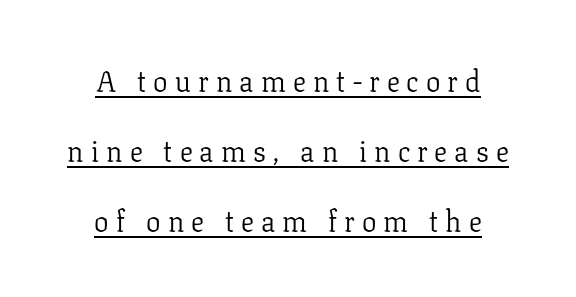
{"serif": "yes", "italic": "no", "bold": "no", "weight": "light", "width": "normal", "stroke_contrast": "low", "x_height": "medium", "monospaced": "no", "underline": "yes", "align": "center", "line_spacing": "loose", "line_spacing_ratio": 2.42, "letter_spacing": "wide", "letter_spacing_em": 0.25, "glyph_px": 29}
